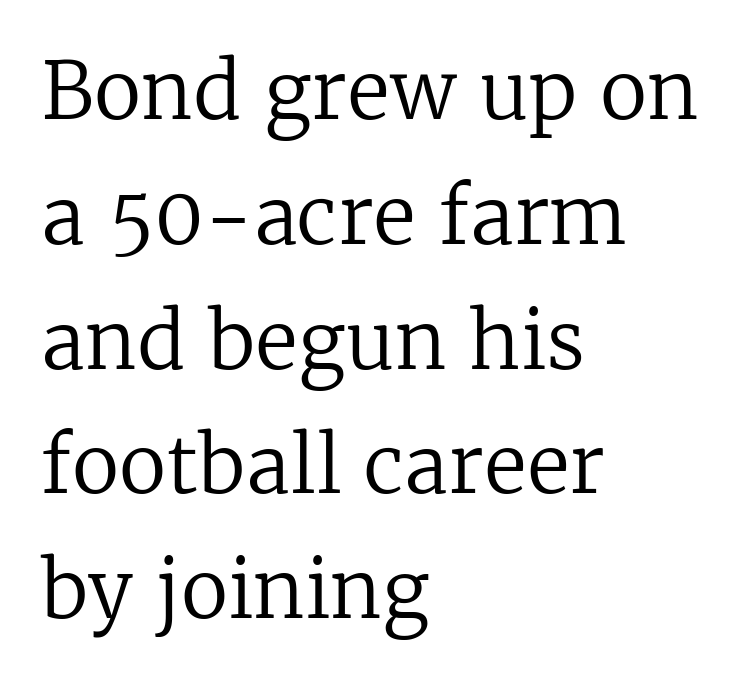
Serifs: yes, visible at the terminals of the letterforms. Here the designer chose a conventional face with non-uniform glyph widths. Interline gaps are of average width in this sample. This rendering features lettering with no underline. The type sits square on the baseline with zero lean.
